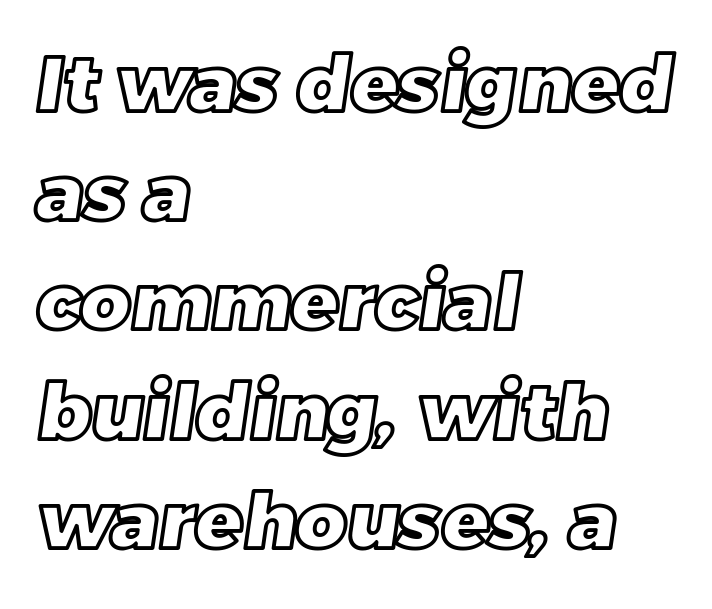
These lines are rendered in a variable-pitch font. Normally led — the rows are evenly, conventionally spaced. Students, note that the glyphs here touch the page at normal intervals. Underlining? Definitely not there. Caption: multi-line text, flush left, ragged right.
